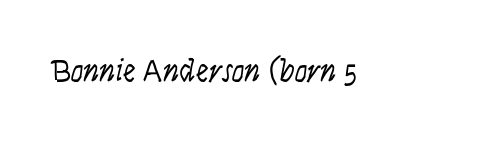
Inter-character spacing is left at the font's built-in metrics. The passage shown is not bold in any degree. Quick note: underline off.
